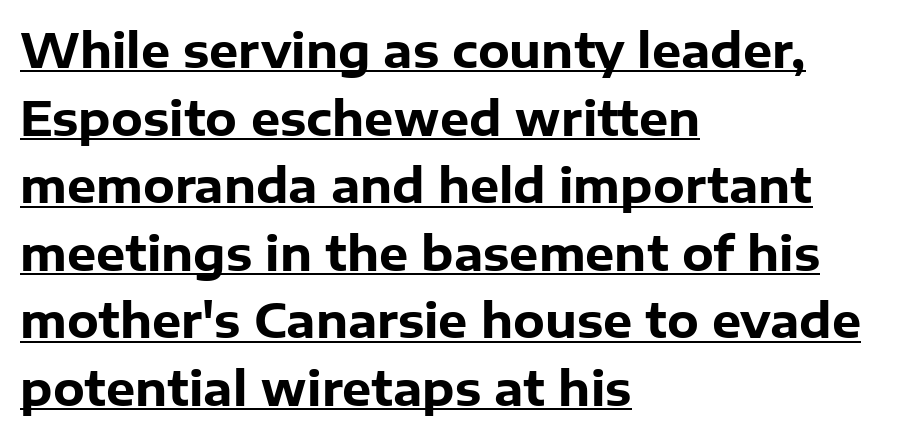
Q: Is the text bold? A: Yes.
Q: Is the text italic (slanted)? A: No, it is upright.
Q: Is the typeface a serif or a sans-serif typeface? A: Sans-serif.
Q: Is the text underlined? A: Yes.
Q: How is the paragraph aligned? A: Left-aligned.
Q: Is the spacing between letters normal or unusually wide? A: Normal.
Q: Is the spacing between lines tight, normal or loose? A: Normal.
Q: Width (condensed, normal, or wide)? A: Normal.
Q: Stroke contrast? A: Low.
Q: x-height? A: Medium.
Q: Monospaced? A: No.
